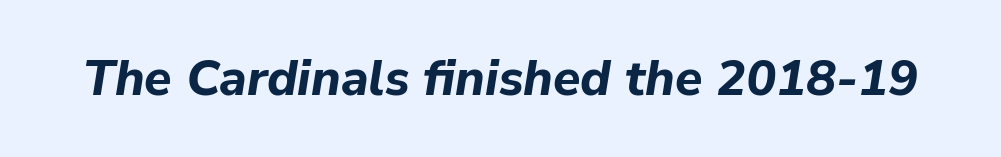
The image shows 50 px bold type, italic (leaning right); set normal letter spacing, not underlined; low stroke contrast and a medium x-height.
